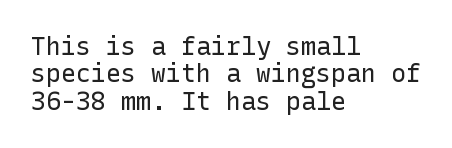
{"italic": "no", "bold": "no", "underline": "no", "align": "left", "line_spacing": "tight", "line_spacing_ratio": 1.1, "letter_spacing": "normal", "letter_spacing_em": 0.0, "glyph_px": 25}
